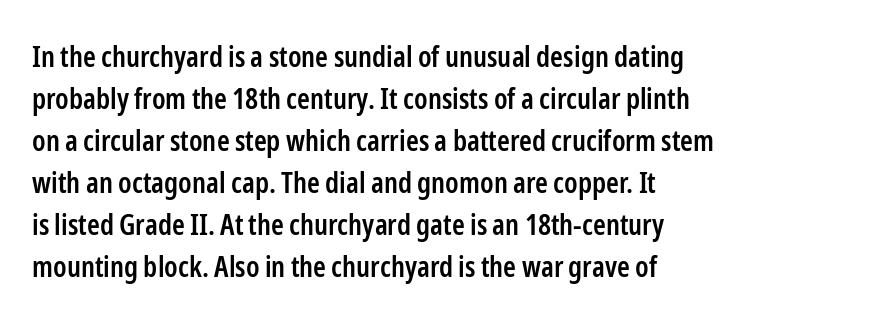
The image shows 29 px semibold, condensed sans-serif type, upright; set left-aligned, normal line spacing (1.45x), normal letter spacing, not underlined; low stroke contrast and a medium x-height.
